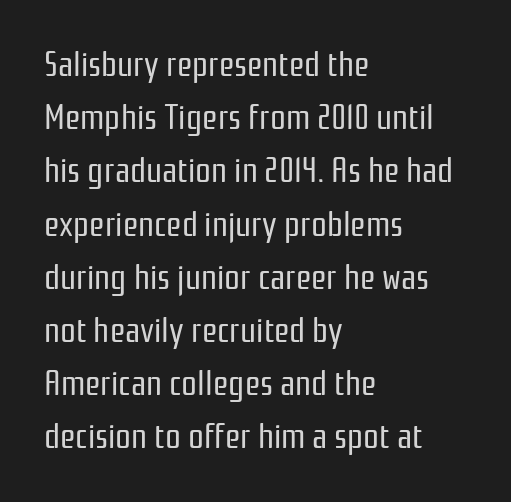
The image shows 35 px regular-weight, condensed sans-serif type, upright; set left-aligned, normal line spacing (1.52x), normal letter spacing, not underlined; low stroke contrast and a medium x-height.
